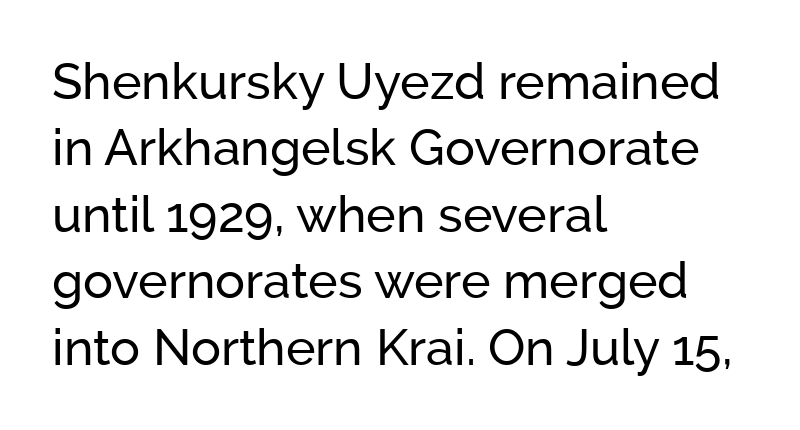
The image shows 50 px sans-serif type, upright; set left-aligned, normal line spacing (1.33x), normal letter spacing, not underlined; low stroke contrast and a medium x-height.
